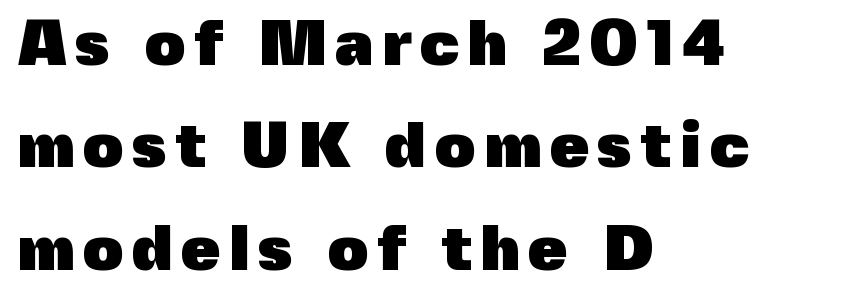
{"serif": "no", "italic": "no", "bold": "yes", "weight": "heavy", "width": "normal", "x_height": "medium", "monospaced": "no", "underline": "no", "align": "left", "line_spacing": "normal", "line_spacing_ratio": 1.6, "glyph_px": 64}
